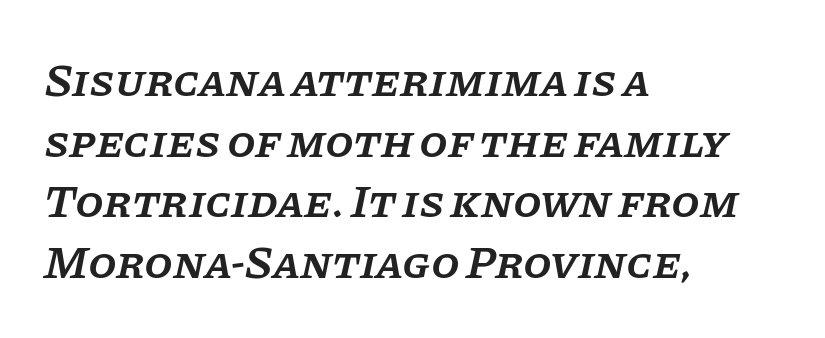
The image shows 46 px semibold serif type, italic (leaning right); set left-aligned, normal line spacing (1.32x), normal letter spacing, not underlined; low stroke contrast and a large x-height.
